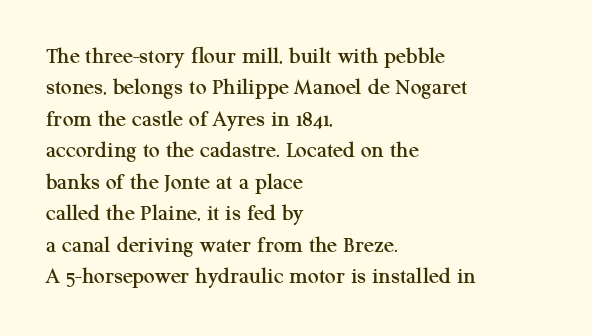
Q: Is the text italic (slanted)? A: No, it is upright.
Q: Is the text underlined? A: No.
Q: How is the paragraph aligned? A: Left-aligned.
Q: Is the spacing between letters normal or unusually wide? A: Normal.
Q: Is the spacing between lines tight, normal or loose? A: Normal.
